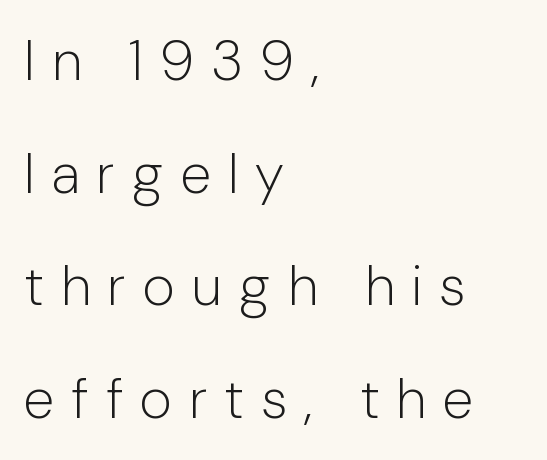
Q: Is the text bold? A: No.
Q: Is the text italic (slanted)? A: No, it is upright.
Q: Is the typeface a serif or a sans-serif typeface? A: Sans-serif.
Q: Is the text underlined? A: No.
Q: How is the paragraph aligned? A: Left-aligned.
Q: Is the spacing between letters normal or unusually wide? A: Unusually wide.
Q: Is the spacing between lines tight, normal or loose? A: Loose.
Q: Width (condensed, normal, or wide)? A: Normal.
Q: Stroke contrast? A: Low.
Q: x-height? A: Medium.
Q: Monospaced? A: No.
